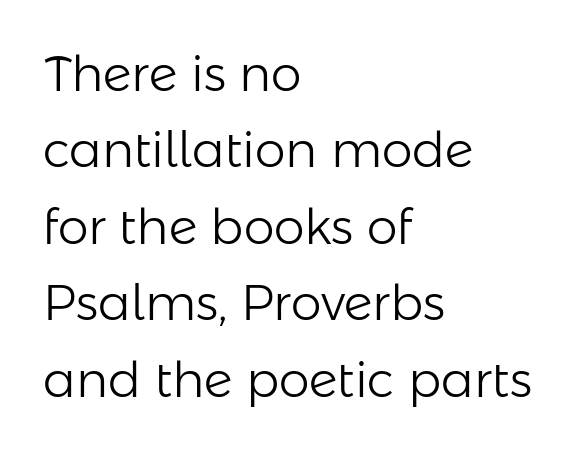
Q: Is the text bold? A: No.
Q: Is the text italic (slanted)? A: No, it is upright.
Q: Is the typeface a serif or a sans-serif typeface? A: Sans-serif.
Q: Is the text underlined? A: No.
Q: How is the paragraph aligned? A: Left-aligned.
Q: Is the spacing between letters normal or unusually wide? A: Normal.
Q: Is the spacing between lines tight, normal or loose? A: Normal.
Q: Width (condensed, normal, or wide)? A: Normal.
Q: Stroke contrast? A: Low.
Q: x-height? A: Medium.
Q: Monospaced? A: No.
